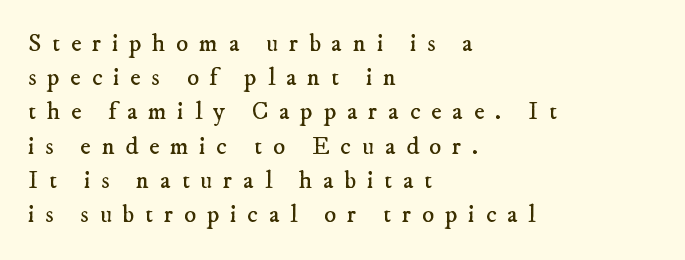
{"bold": "no", "underline": "no", "align": "left", "line_spacing": "normal", "line_spacing_ratio": 1.37, "letter_spacing": "wide", "letter_spacing_em": 0.43, "glyph_px": 25}
